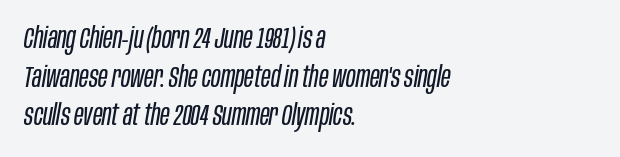
Q: Is the text bold? A: No.
Q: Is the text italic (slanted)? A: Yes, it leans right by about 10 degrees.
Q: Is the text underlined? A: No.
Q: How is the paragraph aligned? A: Left-aligned.
Q: Is the spacing between letters normal or unusually wide? A: Normal.
Q: Is the spacing between lines tight, normal or loose? A: Normal.
Q: Width (condensed, normal, or wide)? A: Condensed.
Q: Stroke contrast? A: Low.
Q: x-height? A: Large.
Q: Monospaced? A: No.
